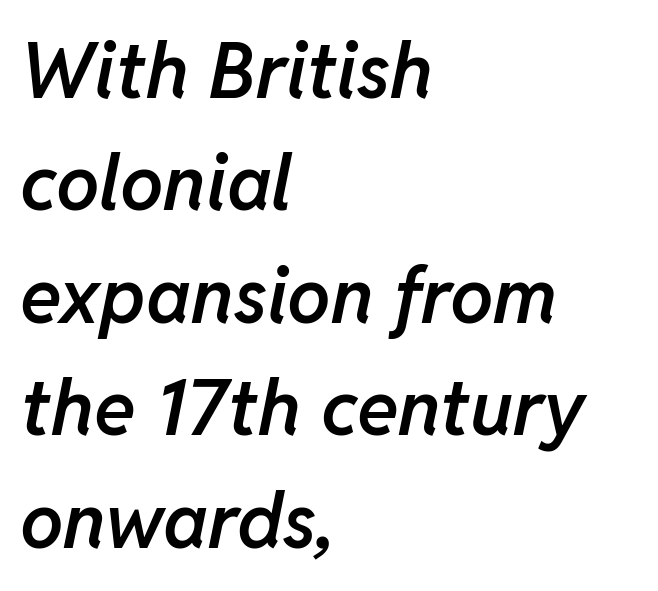
Q: Is the text bold? A: Semi-bold.
Q: Is the text italic (slanted)? A: Yes, it leans right by about 11 degrees.
Q: Is the text underlined? A: No.
Q: How is the paragraph aligned? A: Left-aligned.
Q: Is the spacing between letters normal or unusually wide? A: Normal.
Q: Is the spacing between lines tight, normal or loose? A: Normal.
Q: Width (condensed, normal, or wide)? A: Normal.
Q: Stroke contrast? A: Low.
Q: x-height? A: Medium.
Q: Monospaced? A: No.
